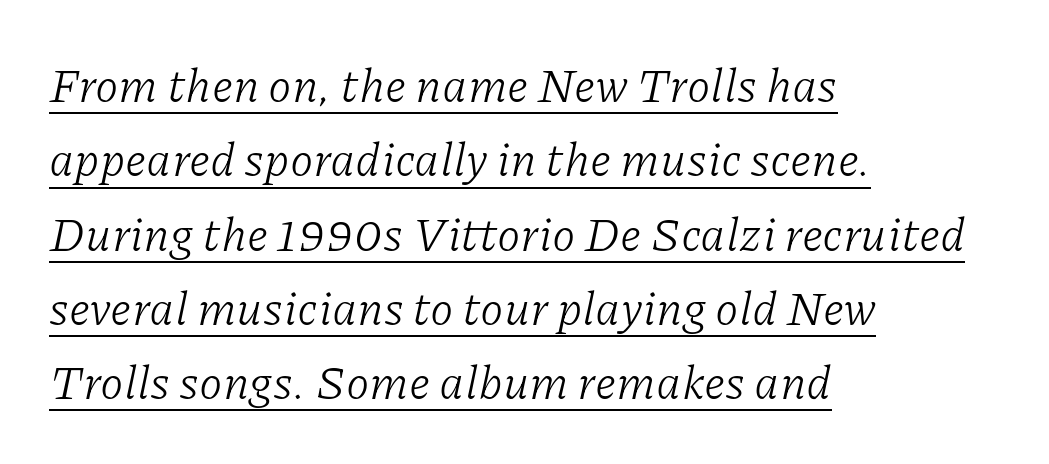
{"serif": "yes", "italic": "yes", "lean": "right", "slant_degrees": 11, "bold": "no", "weight": "light", "width": "normal", "stroke_contrast": "low", "x_height": "medium", "monospaced": "no", "underline": "yes", "align": "left", "line_spacing": "normal", "line_spacing_ratio": 1.58, "letter_spacing": "normal", "letter_spacing_em": 0.0, "glyph_px": 47}
